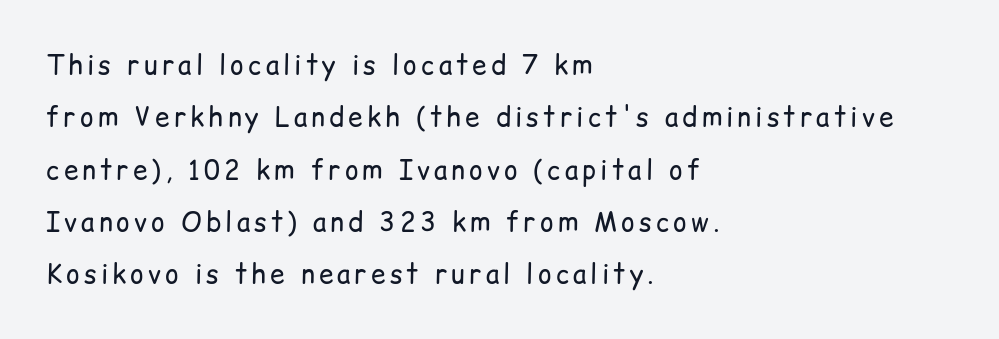
{"italic": "no", "bold": "no", "underline": "no", "align": "left", "line_spacing": "loose", "line_spacing_ratio": 2.01, "glyph_px": 26}
